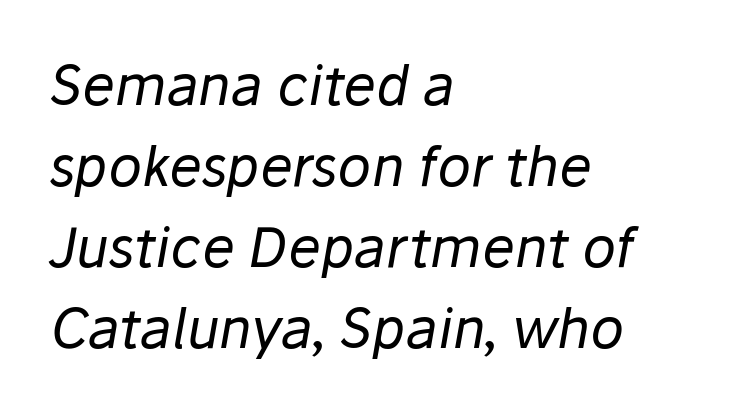
Where is the straight margin? On the left. Students, observe: this is what conventionally led text looks like. The cut favours lightness, reaching ordinary text weight at its darkest. This rendering leaves character spacing at its baseline value. A typesetter would mark this as italic. These lines are rendered in a variable-pitch font.
